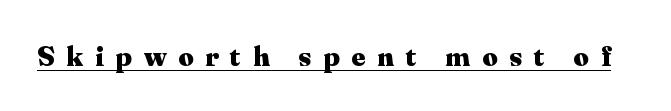
What weight is shown? A full bold with thick strokes. You could only call the tracking loose — the letters float apart. Ordinary non-slanted type is in use. Regarding serifs, this sample has them.
